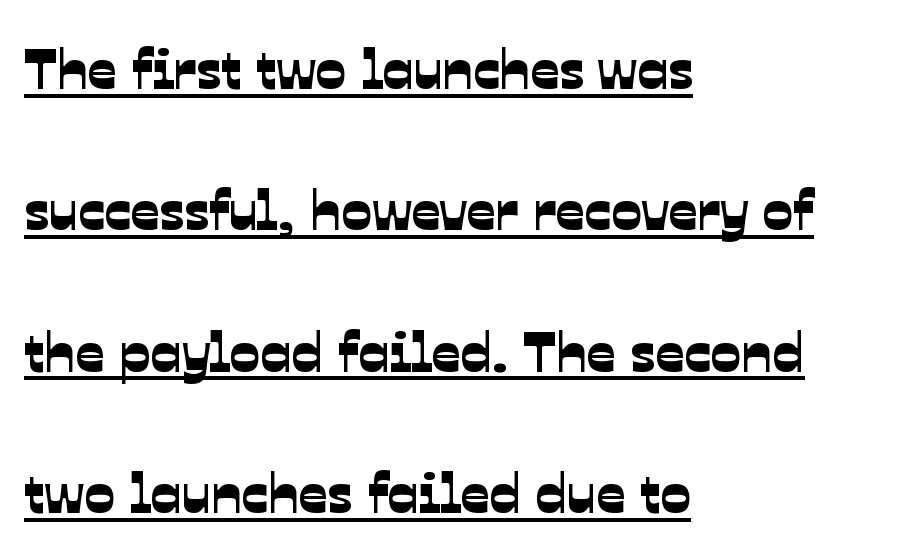
{"serif": "no", "width": "normal", "stroke_contrast": "low", "x_height": "medium", "monospaced": "no", "underline": "yes", "align": "left", "line_spacing": "loose", "line_spacing_ratio": 2.48, "letter_spacing": "normal", "letter_spacing_em": 0.0, "glyph_px": 57}
